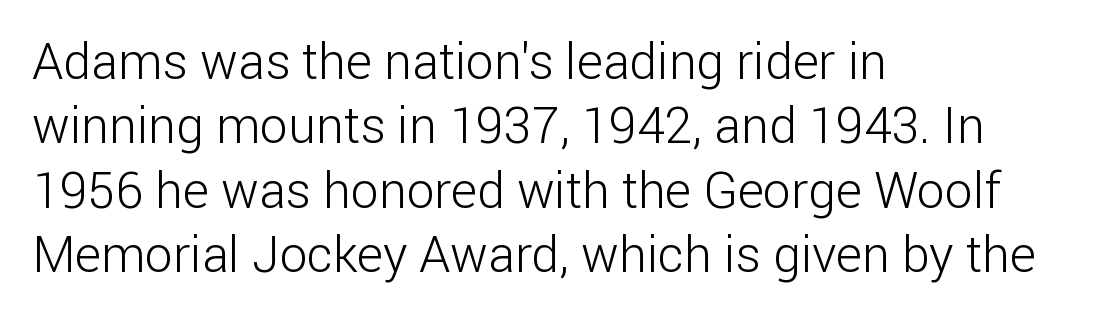
{"serif": "no", "italic": "no", "bold": "no", "weight": "light", "width": "normal", "stroke_contrast": "low", "x_height": "medium", "monospaced": "no", "underline": "no", "align": "left", "line_spacing": "normal", "line_spacing_ratio": 1.29, "letter_spacing": "normal", "letter_spacing_em": 0.0, "glyph_px": 50}
